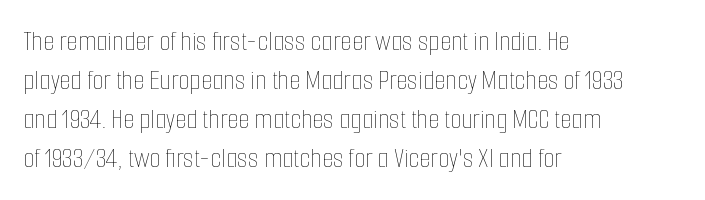
Q: Is the text bold? A: No.
Q: Is the text italic (slanted)? A: No, it is upright.
Q: Is the text underlined? A: No.
Q: How is the paragraph aligned? A: Left-aligned.
Q: Is the spacing between letters normal or unusually wide? A: Normal.
Q: Is the spacing between lines tight, normal or loose? A: Normal.
Q: Width (condensed, normal, or wide)? A: Condensed.
Q: Stroke contrast? A: Low.
Q: x-height? A: Medium.
Q: Monospaced? A: No.
